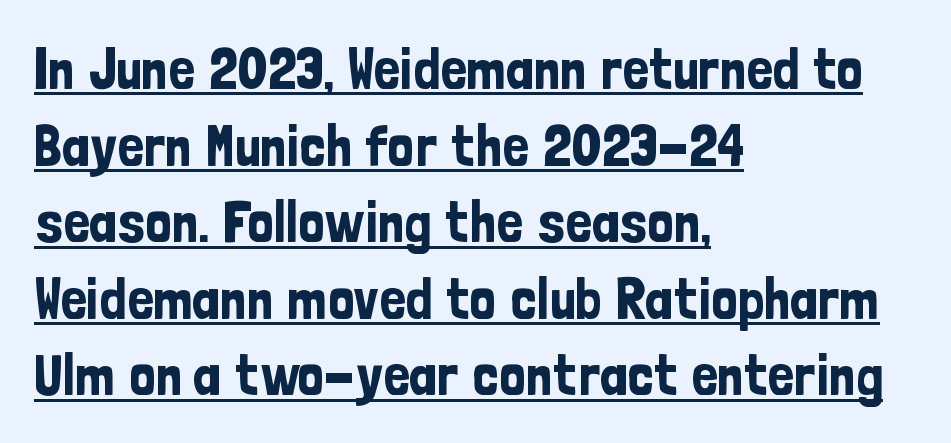
The image shows 58 px condensed sans-serif type, upright; set left-aligned, normal line spacing (1.32x), normal letter spacing, underlined; low stroke contrast and a medium x-height.
